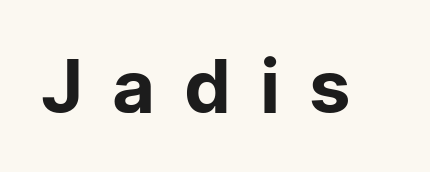
Clear beneath every line of the passage. Between one letter and the next there's a generous, obvious gap. Nope, no serifs anywhere on these letters. Summary of weight: not heavy and not bold.
